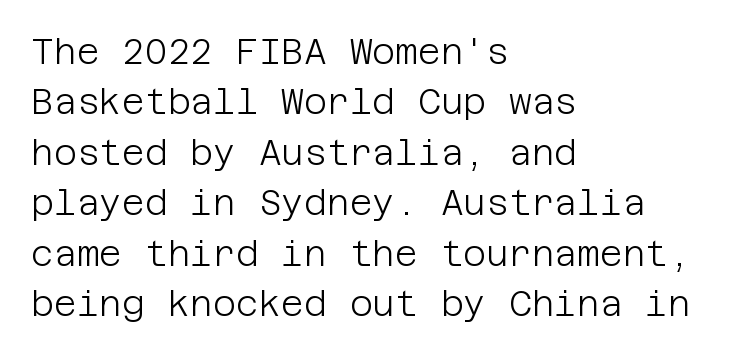
In terms of posture, this sample is upright. Compared with typical paragraphs, the rows here are spaced about the same. Inter-character spacing is left at the font's built-in metrics. No letter is thick-stroked: the sample isn't bold. The paragraph has a hard left edge and a soft right edge.
